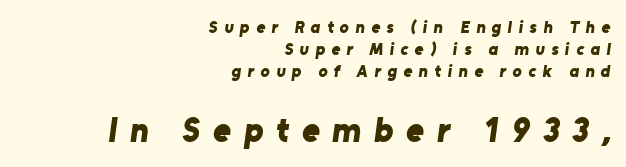
Q: Is the text bold? A: Yes.
Q: Is the typeface a serif or a sans-serif typeface? A: Sans-serif.
Q: Is the text underlined? A: No.
Q: How is the paragraph aligned? A: Right-aligned.
Q: Is the spacing between letters normal or unusually wide? A: Unusually wide.
Q: Is the spacing between lines tight, normal or loose? A: Normal.
Q: Which block of text is set in a larger size, the first (top) or the second (bottom)? A: The second (bottom) one.
Q: Width (condensed, normal, or wide)? A: Normal.
Q: Stroke contrast? A: Low.
Q: x-height? A: Medium.
Q: Monospaced? A: No.
